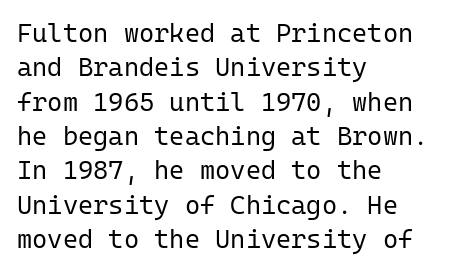
Q: Is the text bold? A: No.
Q: Is the text italic (slanted)? A: No, it is upright.
Q: Is the text underlined? A: No.
Q: How is the paragraph aligned? A: Left-aligned.
Q: Is the spacing between letters normal or unusually wide? A: Normal.
Q: Is the spacing between lines tight, normal or loose? A: Normal.
